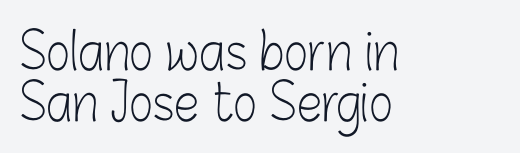
The font sits on the lighter half of the weight spectrum, regular included. Where is the straight margin? On the left. Descenders hang freely into open space. Proportional: the letters do not fall into vertical columns. There is no visible air inserted between adjacent glyphs. Nope, no serifs anywhere on these letters.
